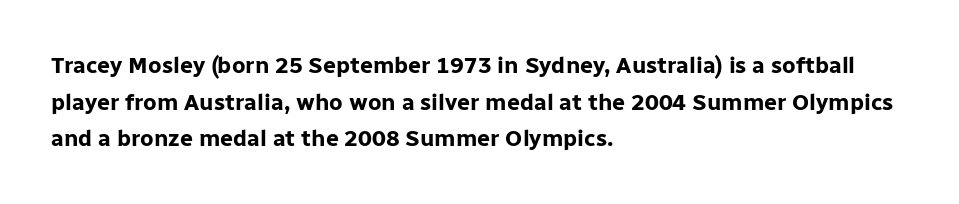
The image shows 23 px bold type, upright; set left-aligned, normal line spacing (1.59x), normal letter spacing, not underlined.
